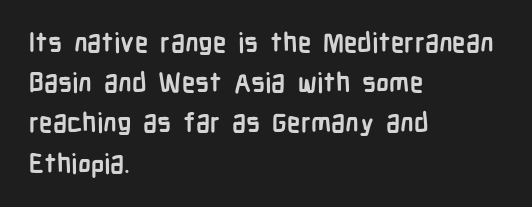
The image shows 27 px bold type, upright; set left-aligned, normal line spacing (1.49x), normal letter spacing, not underlined.
